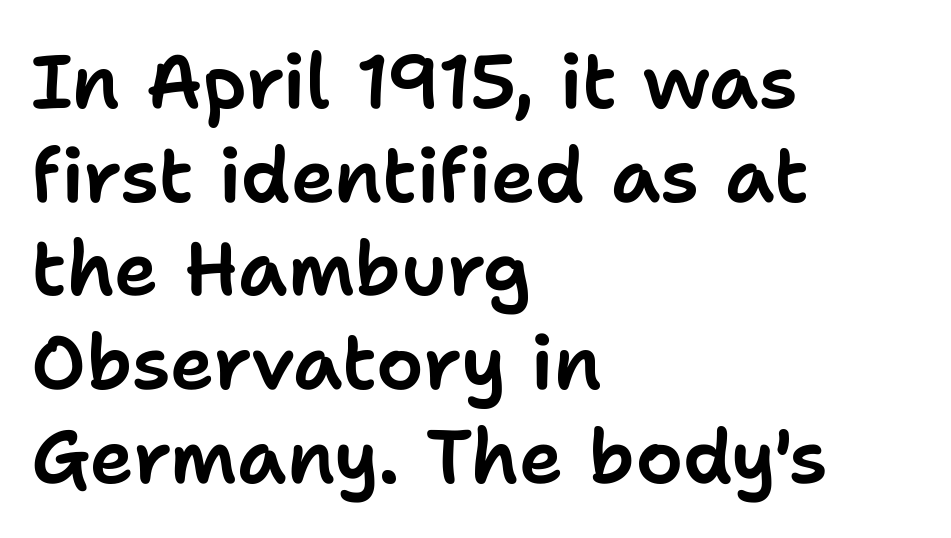
Q: Is the text italic (slanted)? A: No, it is upright.
Q: Is the typeface a serif or a sans-serif typeface? A: Sans-serif.
Q: Is the text underlined? A: No.
Q: How is the paragraph aligned? A: Left-aligned.
Q: Is the spacing between letters normal or unusually wide? A: Normal.
Q: Is the spacing between lines tight, normal or loose? A: Normal.
Q: Width (condensed, normal, or wide)? A: Normal.
Q: Stroke contrast? A: Low.
Q: x-height? A: Medium.
Q: Monospaced? A: No.
